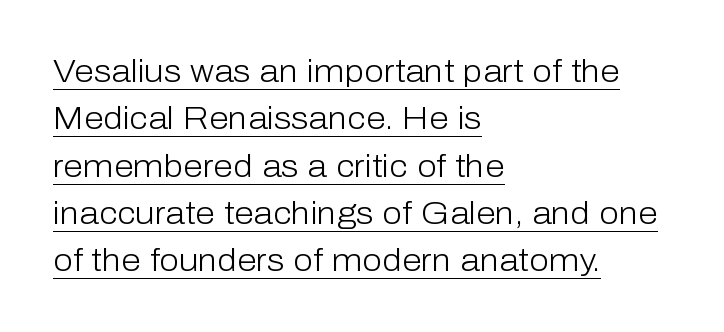
The vertical gap from one line to the next is medium. The letters advance in unequal steps, a hallmark of proportional type. Emphasis is given by a line drawn under the lettering. Each line starts at the same left margin while the right side varies.
